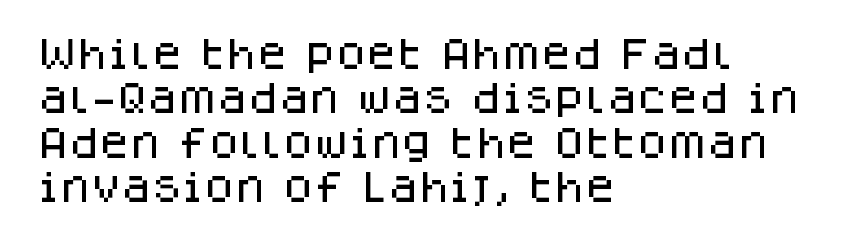
The font family rendered here belongs to the sans-serif group. The paragraph shown leans on its left margin. Here the glyphs are tracked normally, forming tight word shapes. How would I describe the line gaps? Plain and ordinary. Each letter keeps its own natural width here, so spacing adapts to shape. The baseline area is clear.
